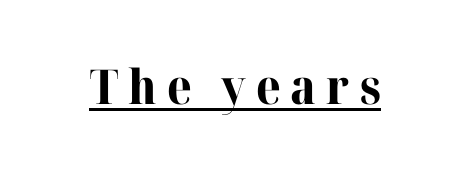
The image shows 48 px bold serif type, upright; set unusually wide letter spacing (+0.21 em), underlined; high stroke contrast and a medium x-height.
